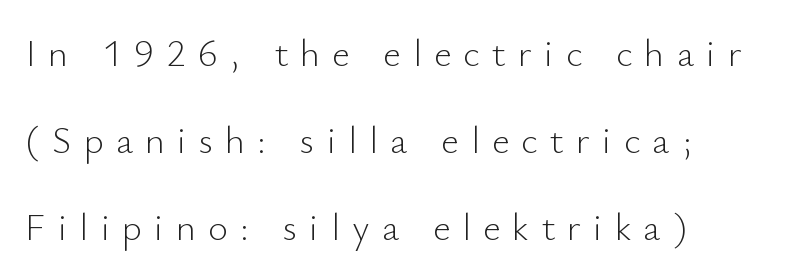
{"serif": "no", "italic": "no", "bold": "no", "weight": "light", "width": "normal", "stroke_contrast": "low", "x_height": "small", "monospaced": "no", "underline": "no", "line_spacing": "loose", "line_spacing_ratio": 2.29, "letter_spacing": "wide", "letter_spacing_em": 0.32, "glyph_px": 38}
